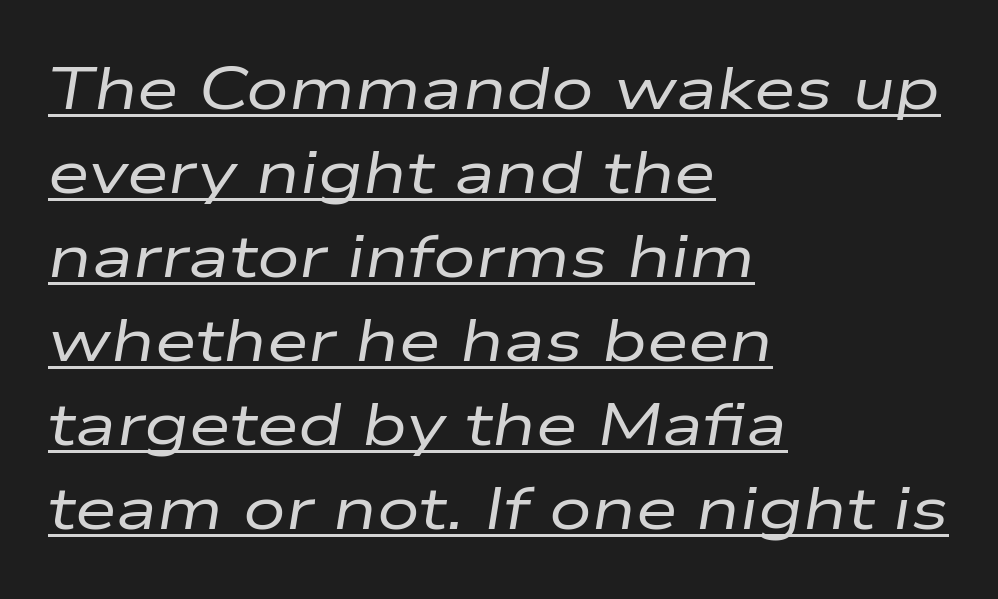
The passage shown is not bold in any degree. Italic? Definitely — the glyphs are oblique. The specimen includes a rule beneath the text block's lines. Successive baselines arrive at the customary interval.
